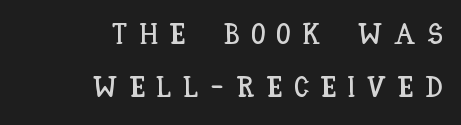
Q: Is the text italic (slanted)? A: No, it is upright.
Q: Is the text underlined? A: No.
Q: How is the paragraph aligned? A: Right-aligned.
Q: Is the spacing between letters normal or unusually wide? A: Unusually wide.
Q: Width (condensed, normal, or wide)? A: Condensed.
Q: Stroke contrast? A: Low.
Q: x-height? A: Large.
Q: Monospaced? A: No.
